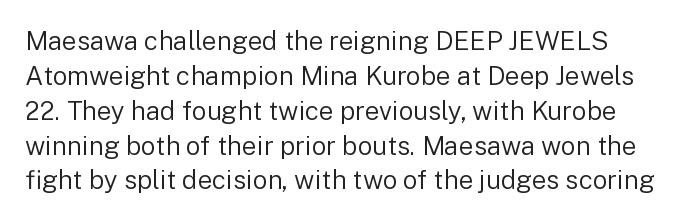
Style check: upright. Notice how descenders clear the ascenders below comfortably — that's standard leading. The passage shown is not underscored anywhere. Compared with typical body copy, the letter spacing here is the same. The characters are drawn with everyday or finer stroke widths.
